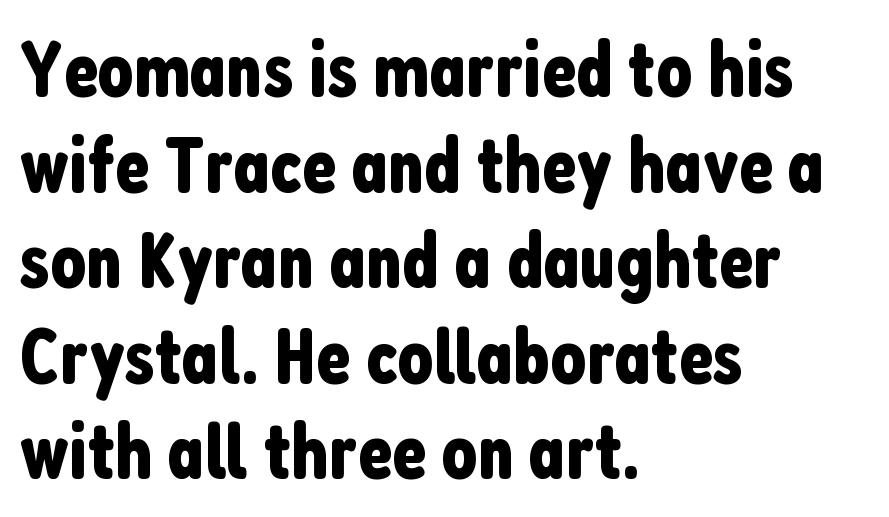
Q: Is the text italic (slanted)? A: No, it is upright.
Q: Is the typeface a serif or a sans-serif typeface? A: Sans-serif.
Q: Is the text underlined? A: No.
Q: How is the paragraph aligned? A: Left-aligned.
Q: Is the spacing between letters normal or unusually wide? A: Normal.
Q: Width (condensed, normal, or wide)? A: Condensed.
Q: Stroke contrast? A: Low.
Q: x-height? A: Medium.
Q: Monospaced? A: No.
